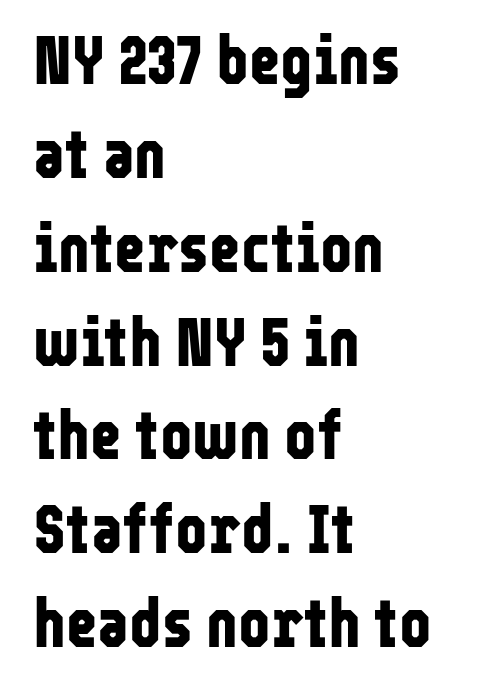
Q: Is the text bold? A: Yes.
Q: Is the text italic (slanted)? A: No, it is upright.
Q: Is the typeface a serif or a sans-serif typeface? A: Sans-serif.
Q: Is the text underlined? A: No.
Q: How is the paragraph aligned? A: Left-aligned.
Q: Is the spacing between letters normal or unusually wide? A: Normal.
Q: Is the spacing between lines tight, normal or loose? A: Normal.
Q: Width (condensed, normal, or wide)? A: Condensed.
Q: Stroke contrast? A: Low.
Q: x-height? A: Medium.
Q: Monospaced? A: No.
